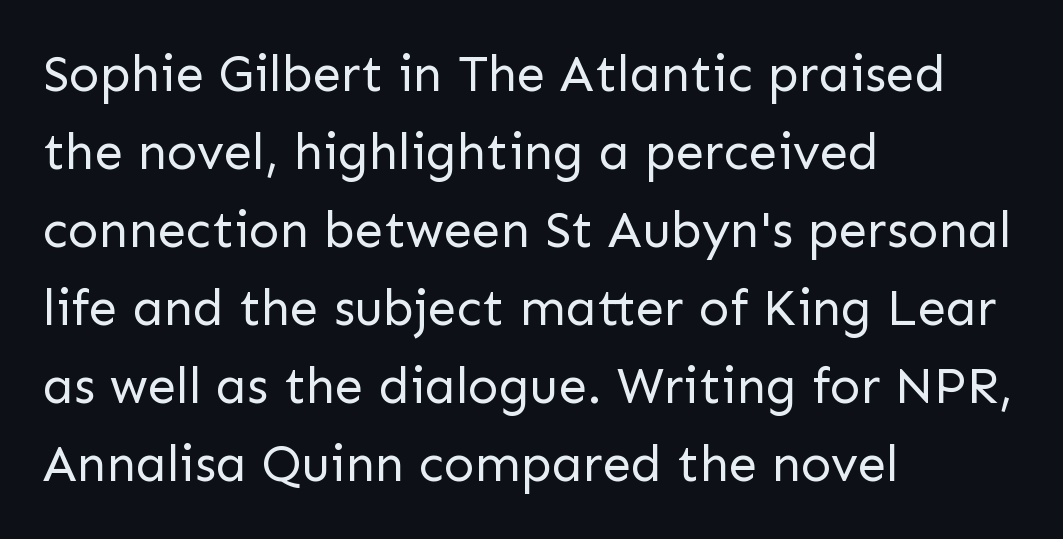
Q: Is the text bold? A: No.
Q: Is the text italic (slanted)? A: No, it is upright.
Q: Is the typeface a serif or a sans-serif typeface? A: Sans-serif.
Q: Is the text underlined? A: No.
Q: How is the paragraph aligned? A: Left-aligned.
Q: Is the spacing between letters normal or unusually wide? A: Normal.
Q: Is the spacing between lines tight, normal or loose? A: Normal.
Q: Width (condensed, normal, or wide)? A: Normal.
Q: Stroke contrast? A: Low.
Q: x-height? A: Medium.
Q: Monospaced? A: No.
